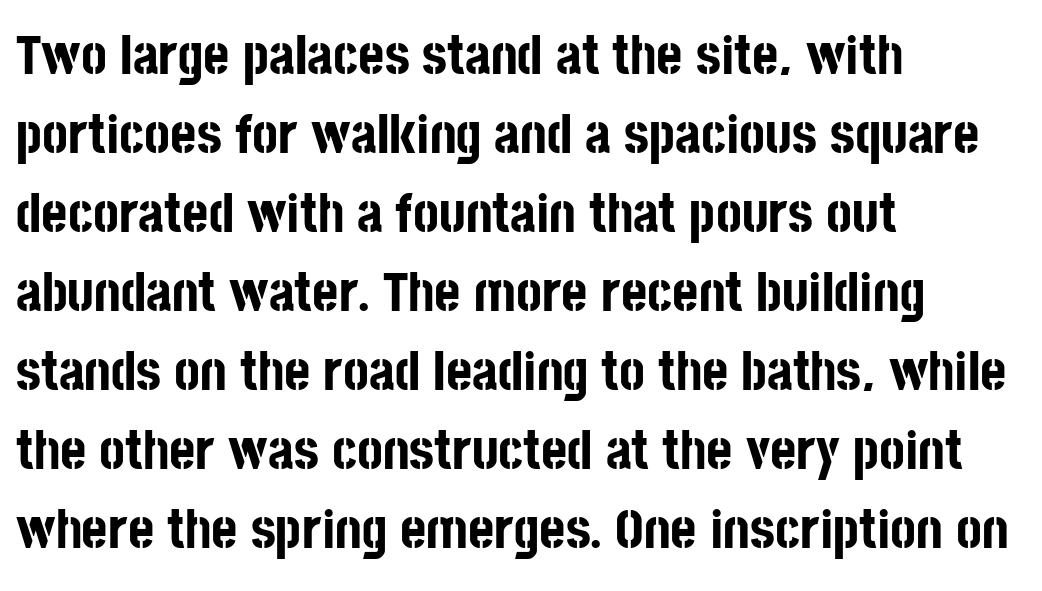
The image shows 56 px bold, condensed sans-serif type, upright; set left-aligned, normal line spacing (1.41x), normal letter spacing, not underlined; low stroke contrast and a large x-height.
